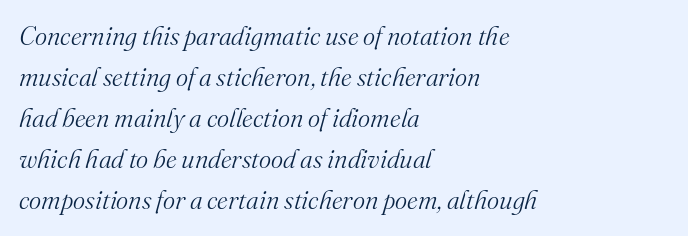
Q: Is the text bold? A: No.
Q: Is the text italic (slanted)? A: Yes, it leans right by about 16 degrees.
Q: Is the text underlined? A: No.
Q: How is the paragraph aligned? A: Left-aligned.
Q: Is the spacing between letters normal or unusually wide? A: Normal.
Q: Is the spacing between lines tight, normal or loose? A: Normal.
